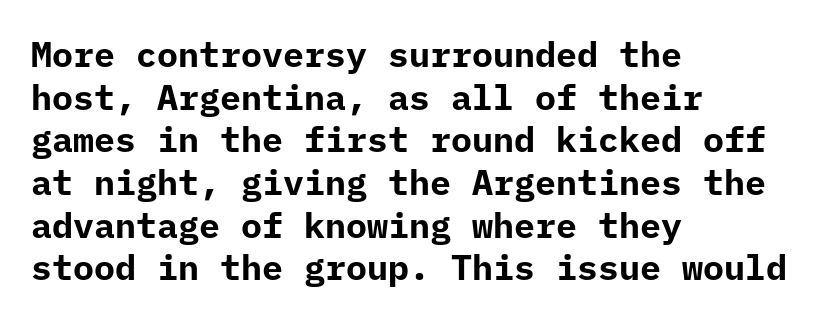
{"serif": "no", "italic": "no", "bold": "yes", "weight": "bold", "width": "normal", "stroke_contrast": "low", "x_height": "medium", "monospaced": "yes", "underline": "no", "align": "left", "line_spacing_ratio": 1.22, "letter_spacing": "normal", "letter_spacing_em": 0.0, "glyph_px": 35}
